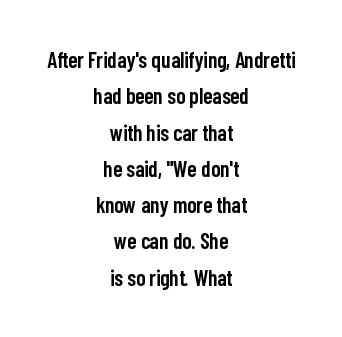
Q: Is the text bold? A: Semi-bold.
Q: Is the text italic (slanted)? A: No, it is upright.
Q: Is the text underlined? A: No.
Q: How is the paragraph aligned? A: Centered.
Q: Is the spacing between letters normal or unusually wide? A: Normal.
Q: Is the spacing between lines tight, normal or loose? A: Normal.
